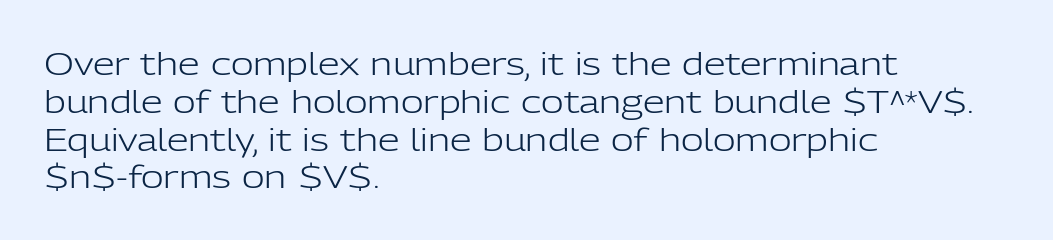
A quiet, ordinary-to-light weight characterises the typeface. The rendering shows plain stroke endings on the letterforms — a sans-serif design. No extra tracking has been applied to these lines. Letters rest on an invisible, unmarked baseline. The passage shown is typed in a proportional face where columns would drift. The lettering holds an erect, upright posture throughout.
